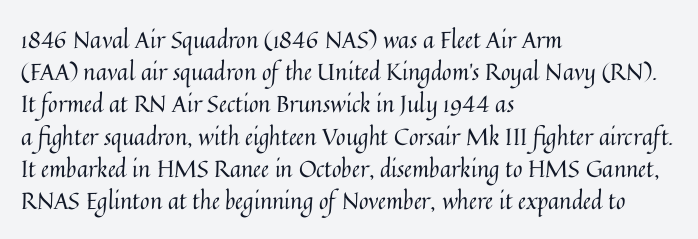
The image shows 23 px text type; set left-aligned, normal line spacing (1.4x), normal letter spacing, not underlined.
